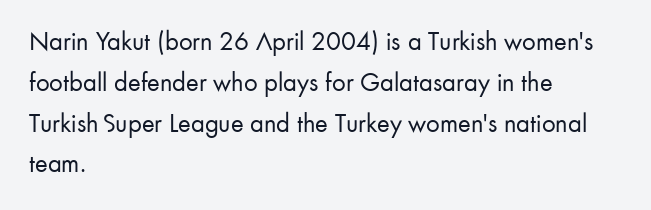
The image shows 27 px text type, upright; set left-aligned, normal line spacing (1.51x), normal letter spacing, not underlined.
